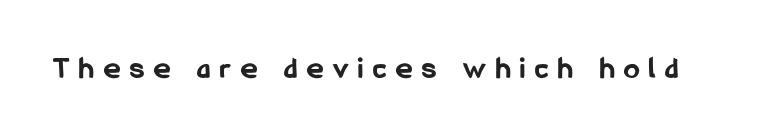
Q: Is the text bold? A: Yes.
Q: Is the text italic (slanted)? A: No, it is upright.
Q: Is the typeface a serif or a sans-serif typeface? A: Sans-serif.
Q: Is the text underlined? A: No.
Q: Is the spacing between letters normal or unusually wide? A: Unusually wide.
Q: Width (condensed, normal, or wide)? A: Condensed.
Q: Stroke contrast? A: Low.
Q: x-height? A: Medium.
Q: Monospaced? A: No.
